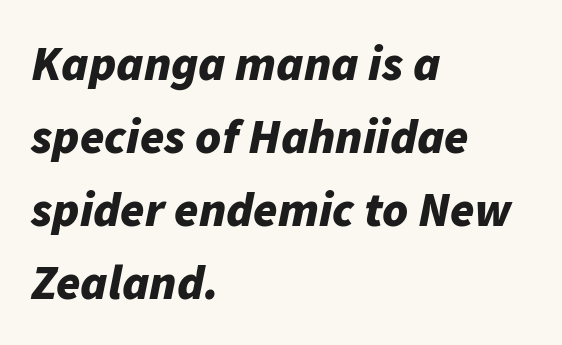
{"italic": "yes", "lean": "right", "slant_degrees": 11, "bold": "yes", "weight": "bold", "width": "normal", "stroke_contrast": "low", "x_height": "medium", "monospaced": "no", "underline": "no", "align": "left", "line_spacing": "normal", "line_spacing_ratio": 1.49, "letter_spacing": "normal", "letter_spacing_em": 0.0, "glyph_px": 49}
